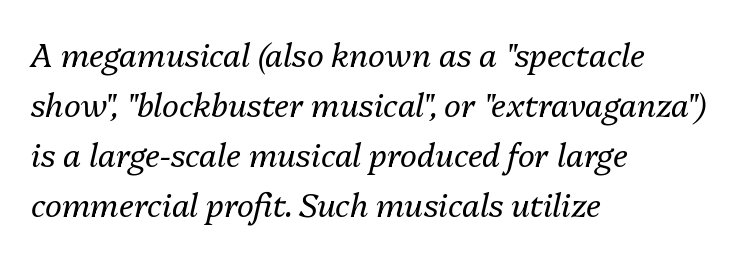
The image shows 32 px regular-weight type, italic (leaning right); set left-aligned, normal line spacing (1.56x), normal letter spacing, not underlined; medium stroke contrast and a medium x-height.
